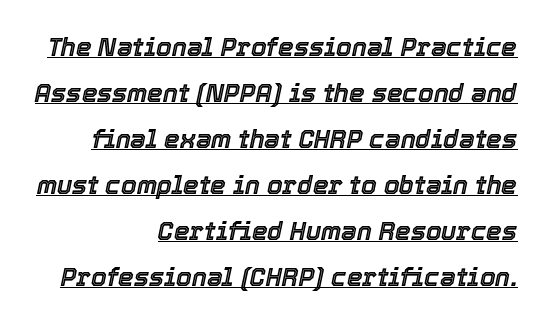
The image shows 25 px text type, italic (leaning right); set right-aligned, line spacing 1.84x, normal letter spacing, underlined.
